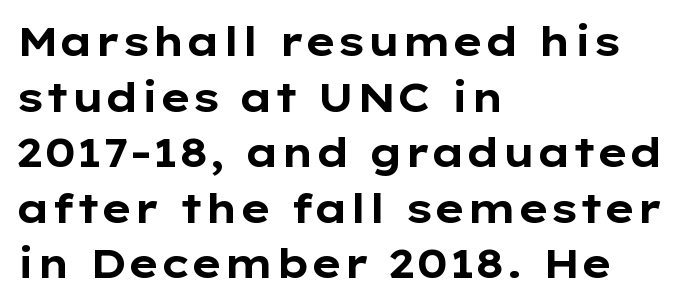
{"serif": "no", "italic": "no", "bold": "yes", "weight": "bold", "width": "wide", "stroke_contrast": "low", "x_height": "medium", "monospaced": "no", "underline": "no", "align": "left", "line_spacing": "normal", "line_spacing_ratio": 1.39, "letter_spacing": "normal", "letter_spacing_em": 0.0, "glyph_px": 40}
